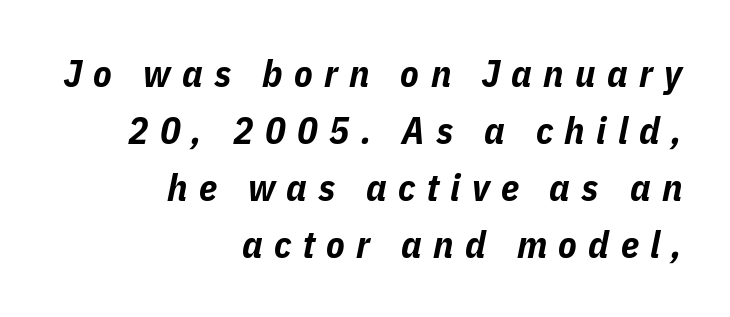
Q: Is the text bold? A: Yes.
Q: Is the text italic (slanted)? A: Yes, it leans right by about 11 degrees.
Q: Is the text underlined? A: No.
Q: How is the paragraph aligned? A: Right-aligned.
Q: Is the spacing between letters normal or unusually wide? A: Unusually wide.
Q: Is the spacing between lines tight, normal or loose? A: Normal.
Q: Width (condensed, normal, or wide)? A: Condensed.
Q: Stroke contrast? A: Low.
Q: x-height? A: Medium.
Q: Monospaced? A: No.
